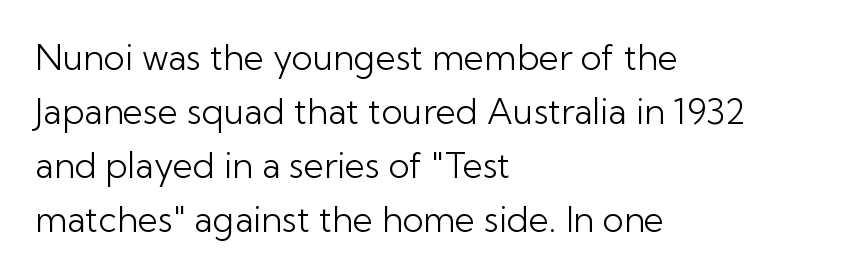
The image shows 35 px light sans-serif type, upright; set left-aligned, normal line spacing (1.54x), normal letter spacing, not underlined; low stroke contrast and a medium x-height.
